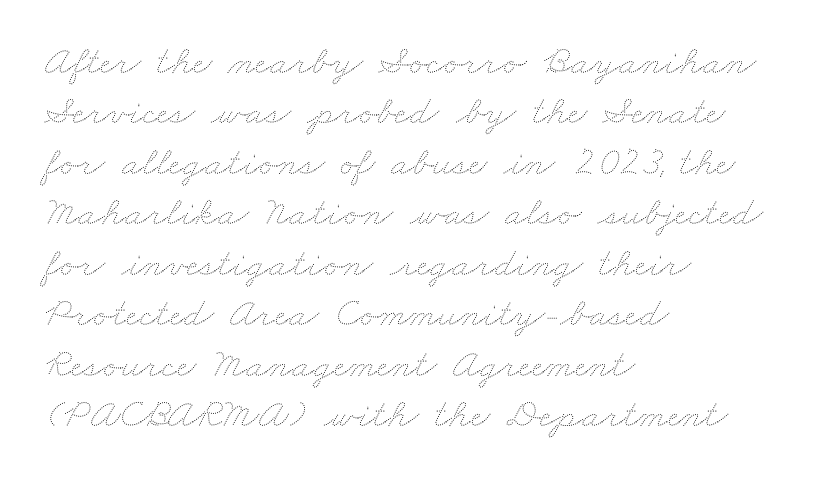
Q: Is the text bold? A: No.
Q: Is the text underlined? A: No.
Q: How is the paragraph aligned? A: Left-aligned.
Q: Is the spacing between letters normal or unusually wide? A: Normal.
Q: Width (condensed, normal, or wide)? A: Wide.
Q: Stroke contrast? A: Medium.
Q: x-height? A: Small.
Q: Monospaced? A: No.
